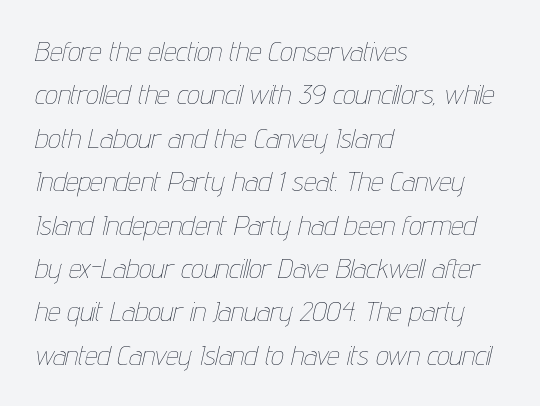
The image shows 28 px thin, condensed type, italic (leaning right); set left-aligned, normal line spacing (1.55x), normal letter spacing, not underlined; low stroke contrast and a medium x-height.
